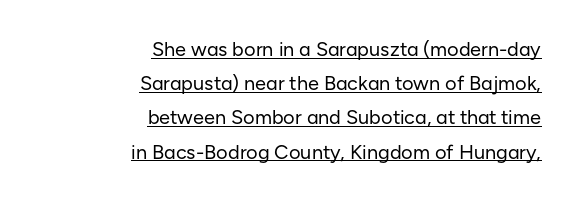
Standard letterfit; no display-style spreading of the glyphs. The string is rendered with underlining switched on. Notice how the passage keeps a crisp vertical edge on the right only. Letters have the restrained weight of plain body copy at most. Every stem runs plumb, perpendicular to the baseline.
